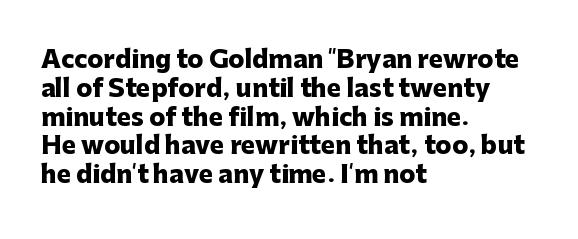
{"italic": "no", "bold": "yes", "underline": "no", "align": "left", "line_spacing_ratio": 1.2, "letter_spacing": "normal", "letter_spacing_em": 0.0, "glyph_px": 24}
